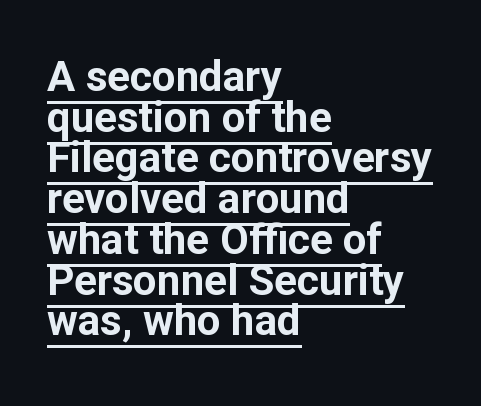
The image shows 42 px bold sans-serif type, upright; set left-aligned, tight line spacing (0.97x), normal letter spacing, underlined; low stroke contrast and a medium x-height.
